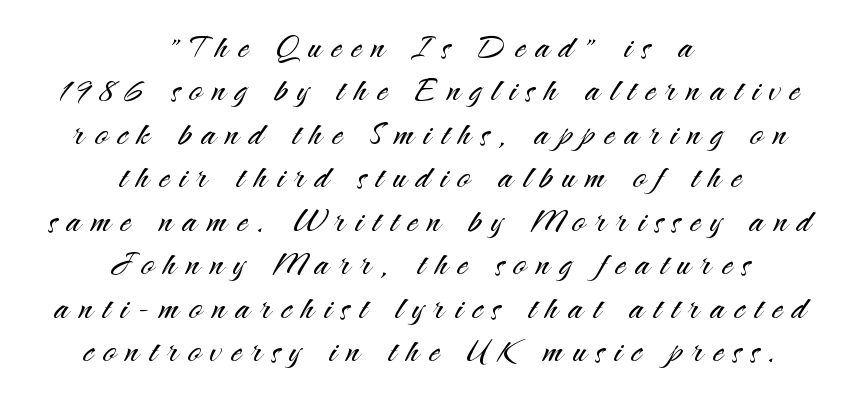
The image shows 43 px light sans-serif type; set centered, tight line spacing (1.01x), unusually wide letter spacing (+0.23 em), not underlined; medium stroke contrast and a small x-height.
